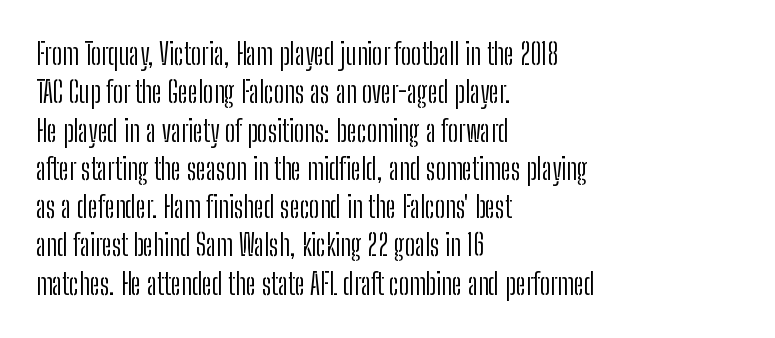
{"serif": "no", "italic": "no", "bold": "no", "weight": "light", "width": "condensed", "stroke_contrast": "low", "x_height": "medium", "monospaced": "no", "underline": "no", "align": "left", "line_spacing": "normal", "line_spacing_ratio": 1.32, "letter_spacing": "normal", "letter_spacing_em": 0.0, "glyph_px": 29}
